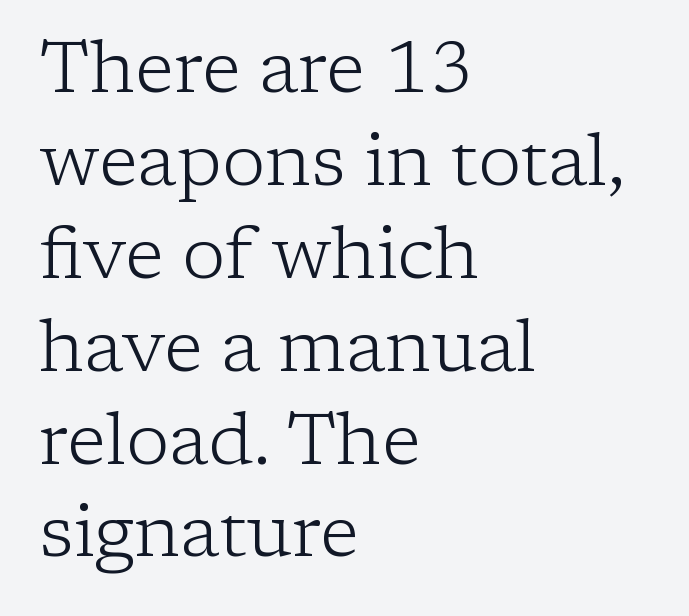
{"serif": "yes", "italic": "no", "bold": "no", "weight": "light", "width": "normal", "stroke_contrast": "low", "x_height": "medium", "monospaced": "no", "underline": "no", "align": "left", "line_spacing": "normal", "line_spacing_ratio": 1.29, "letter_spacing": "normal", "letter_spacing_em": 0.0, "glyph_px": 72}
